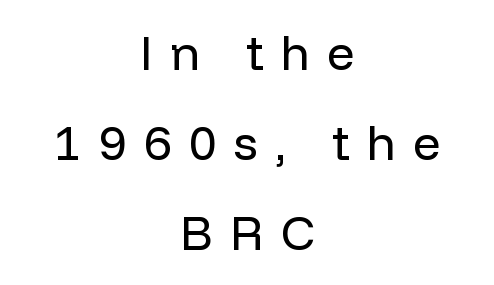
The lettering stays uniformly vertical, giving the passage a roman look. In terms of letterform style, serifs are entirely absent. Is this a fixed-width face? No — the glyphs have proportional, varying widths. Underline: absent. Is the block centered? Yes — each line is placed symmetrically about the middle. Caption: expanded tracking, letters set apart.
